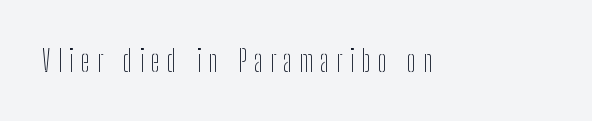
Q: Is the text bold? A: No.
Q: Is the text italic (slanted)? A: No, it is upright.
Q: Is the typeface a serif or a sans-serif typeface? A: Sans-serif.
Q: Is the text underlined? A: No.
Q: Is the spacing between letters normal or unusually wide? A: Unusually wide.
Q: Width (condensed, normal, or wide)? A: Condensed.
Q: Stroke contrast? A: Low.
Q: x-height? A: Medium.
Q: Monospaced? A: No.
